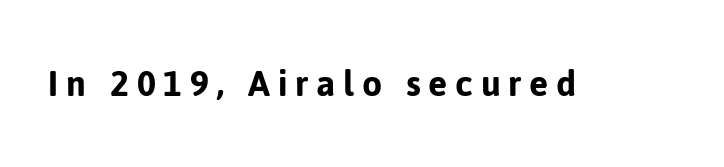
Q: Is the text italic (slanted)? A: No, it is upright.
Q: Is the typeface a serif or a sans-serif typeface? A: Sans-serif.
Q: Is the text underlined? A: No.
Q: Width (condensed, normal, or wide)? A: Normal.
Q: Stroke contrast? A: Low.
Q: x-height? A: Medium.
Q: Monospaced? A: No.
